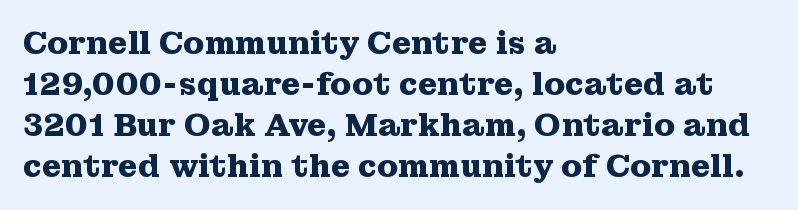
The rag falls on the right side of this text block. Baseline-to-baseline distance is the conventional proportion of letter height. The letters are bold, with thick, heavy strokes. Designer's note — italics off, roman on.
